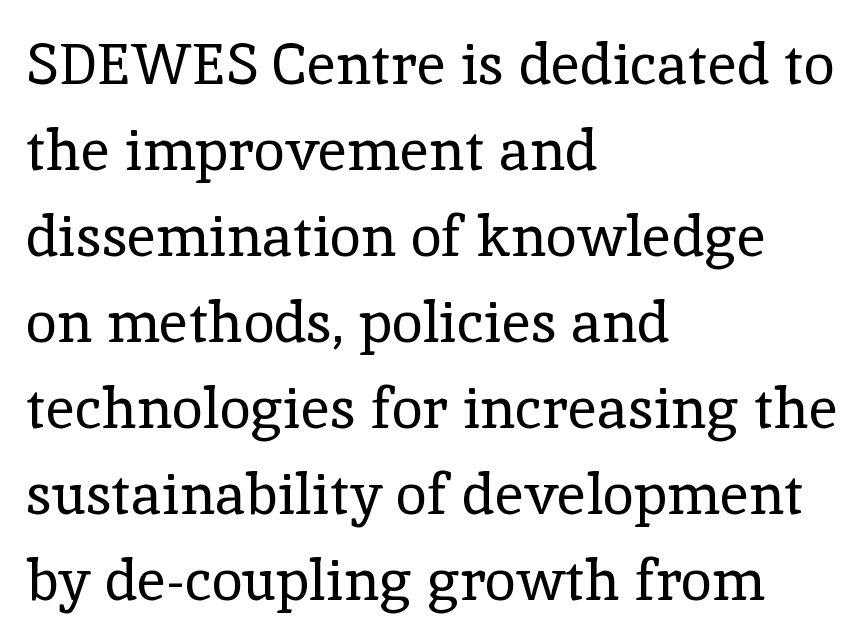
Q: Is the text bold? A: No.
Q: Is the text italic (slanted)? A: No, it is upright.
Q: Is the typeface a serif or a sans-serif typeface? A: Serif.
Q: Is the text underlined? A: No.
Q: How is the paragraph aligned? A: Left-aligned.
Q: Is the spacing between letters normal or unusually wide? A: Normal.
Q: Is the spacing between lines tight, normal or loose? A: Normal.
Q: Width (condensed, normal, or wide)? A: Normal.
Q: x-height? A: Medium.
Q: Monospaced? A: No.
